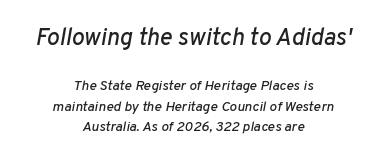
Where is the straight margin? There isn't one; the lines are centered. Default kerning and tracking; the words read as compact shapes. Larger block? The one above; the one below is distinctly smaller. No word sits above an underline. One glance says typical: line gaps are just what's usual.
